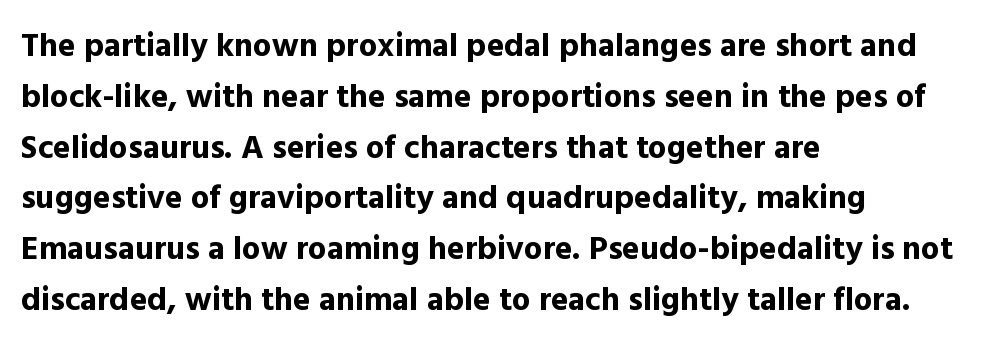
{"serif": "no", "italic": "no", "bold": "yes", "weight": "bold", "width": "normal", "x_height": "medium", "monospaced": "no", "underline": "no", "align": "left", "line_spacing": "normal", "line_spacing_ratio": 1.54, "letter_spacing": "normal", "letter_spacing_em": 0.0, "glyph_px": 33}
